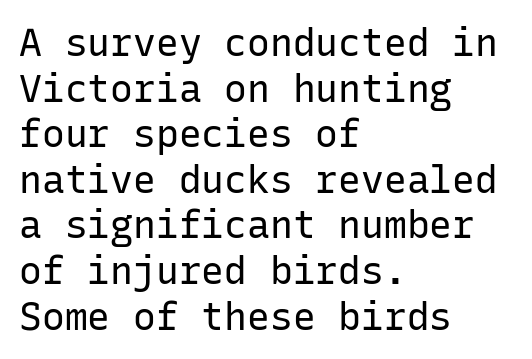
The image shows 38 px regular-weight sans-serif type, upright, monospaced; set left-aligned, line spacing 1.2x, normal letter spacing, not underlined; low stroke contrast and a medium x-height.
